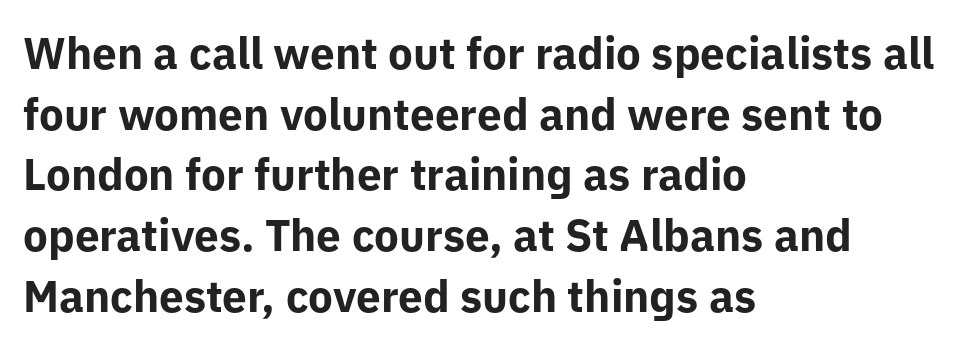
Compared with an ordinary text face, these strokes are far heavier — a full bold. This rendering employs a face without finishing strokes, i.e., a sans-serif. Baseline-to-baseline distance is the conventional proportion of letter height. Is the letter spacing exaggerated? No — it looks like the ordinary default. The ragged edge is on the right, which tells us the setting is flush left.
